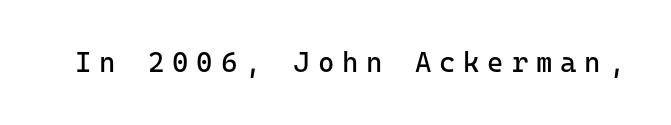
What stands out about the letter spacing? Its width — letters are far apart. The passage shown is typeset with a sans-serif family. The font's upright variant was chosen for this text. No chunkiness to these letters — they're not bold. Bare-footed words on every line.
